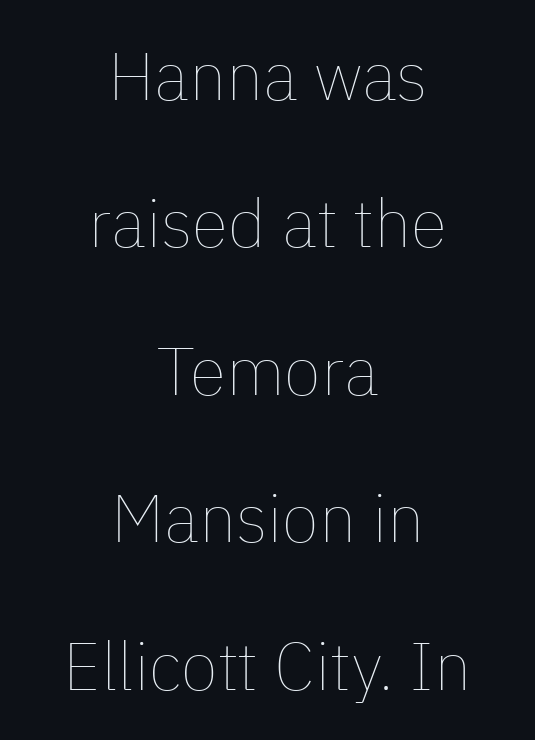
Clear beneath every line of the passage. Vertically, the passage feels expansive, rows floating well apart. Caption: standard tracking, unaltered. Every stem runs plumb, perpendicular to the baseline.
